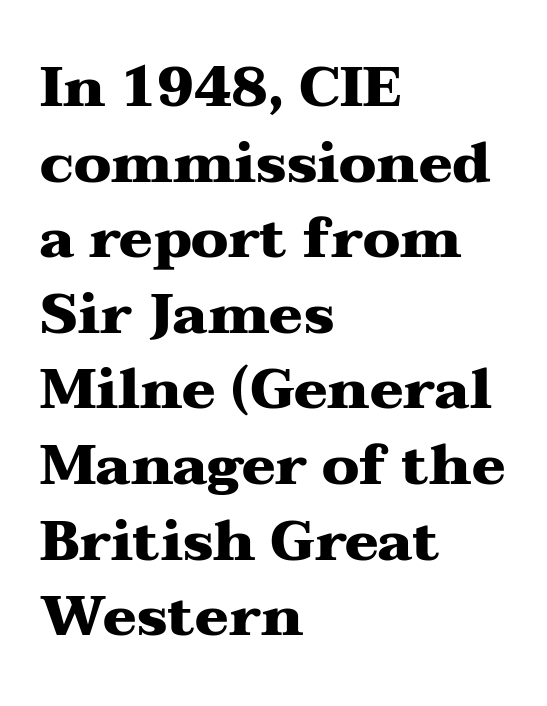
The type is set solid horizontally, with unmodified tracking. Whoever set this chose a conventional vertical rhythm. What kind of face is this? One with serifs. Ascenders rise straight up at ninety degrees.
